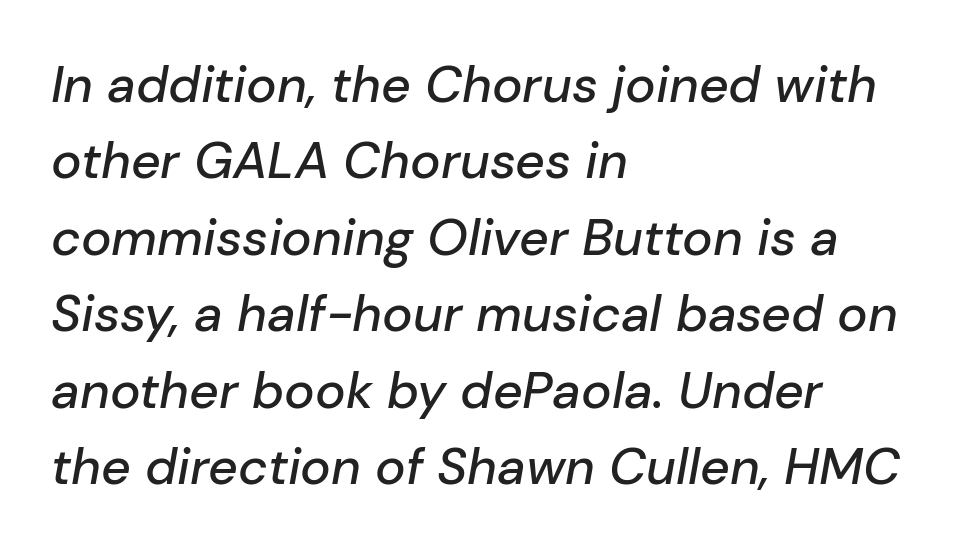
Q: Is the text italic (slanted)? A: Yes, it leans right by about 10 degrees.
Q: Is the text underlined? A: No.
Q: How is the paragraph aligned? A: Left-aligned.
Q: Is the spacing between letters normal or unusually wide? A: Normal.
Q: Is the spacing between lines tight, normal or loose? A: Normal.
Q: Width (condensed, normal, or wide)? A: Normal.
Q: Stroke contrast? A: Low.
Q: x-height? A: Medium.
Q: Monospaced? A: No.
